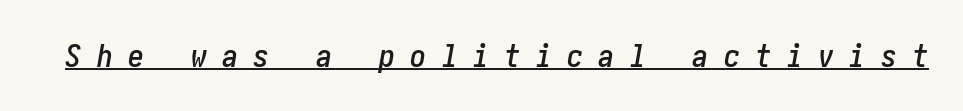
Students, observe the line beneath the letters — that is underlining. This rendering widens character spacing well past its baseline value. Italic? Definitely — the glyphs are oblique.
